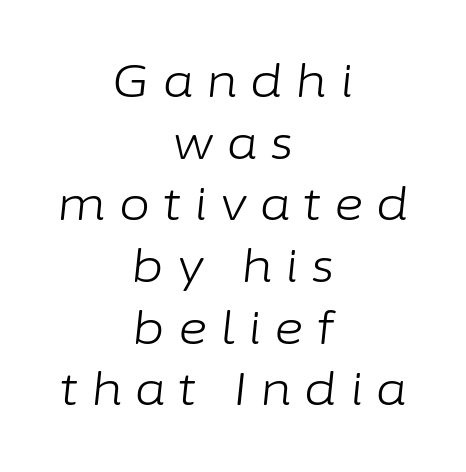
The image shows 45 px light type, italic (leaning right); set centered, normal line spacing (1.37x), unusually wide letter spacing (+0.29 em), not underlined; low stroke contrast and a medium x-height.
